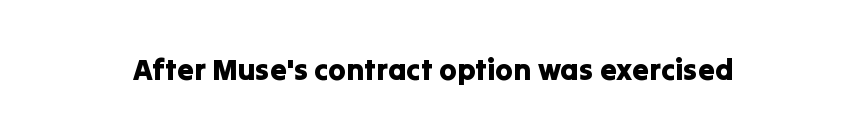
Q: Is the text italic (slanted)? A: No, it is upright.
Q: Is the typeface a serif or a sans-serif typeface? A: Sans-serif.
Q: Is the text underlined? A: No.
Q: Is the spacing between letters normal or unusually wide? A: Normal.
Q: Width (condensed, normal, or wide)? A: Normal.
Q: Stroke contrast? A: Low.
Q: x-height? A: Medium.
Q: Monospaced? A: No.
